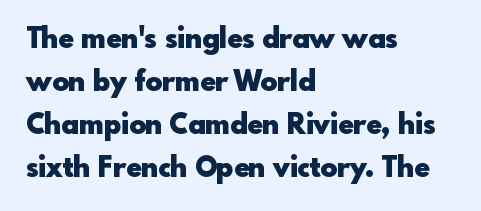
Q: Is the text bold? A: Yes.
Q: Is the text italic (slanted)? A: No, it is upright.
Q: Is the typeface a serif or a sans-serif typeface? A: Sans-serif.
Q: Is the text underlined? A: No.
Q: How is the paragraph aligned? A: Left-aligned.
Q: Is the spacing between letters normal or unusually wide? A: Normal.
Q: Is the spacing between lines tight, normal or loose? A: Normal.
Q: Width (condensed, normal, or wide)? A: Normal.
Q: x-height? A: Small.
Q: Monospaced? A: No.
